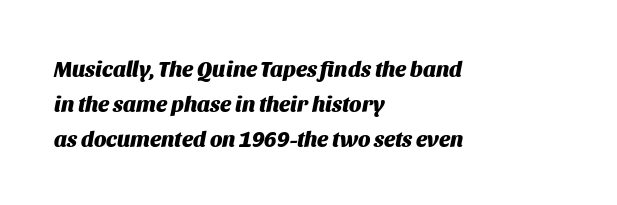
Posture: slanted. Vertically, the passage feels balanced, rows spaced as you'd expect. Nobody drew a line under any word here. Chunky letters — that's bold for sure. Nothing unusual about the tracking: characters are spaced as the font intends. The paragraph has a hard left edge and a soft right edge.
